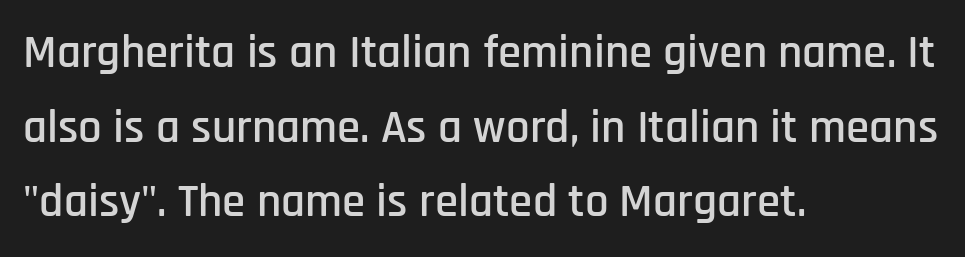
Q: Is the text italic (slanted)? A: No, it is upright.
Q: Is the typeface a serif or a sans-serif typeface? A: Sans-serif.
Q: Is the text underlined? A: No.
Q: How is the paragraph aligned? A: Left-aligned.
Q: Is the spacing between letters normal or unusually wide? A: Normal.
Q: Is the spacing between lines tight, normal or loose? A: Normal.
Q: Width (condensed, normal, or wide)? A: Condensed.
Q: Stroke contrast? A: Low.
Q: x-height? A: Large.
Q: Monospaced? A: No.
